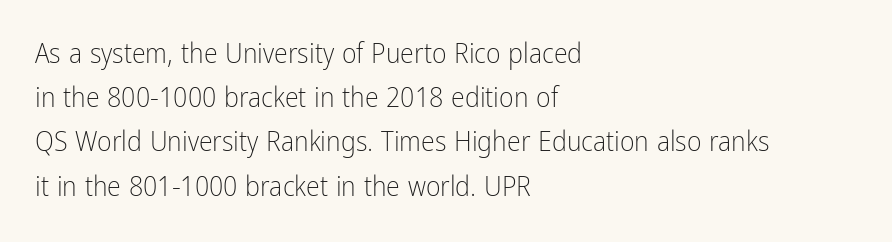
You could call the tracking neutral — neither tight nor loose. The typography opts for an upright posture over an oblique one. Think of a printed novel: that variable character pitch is what you see here. Classification — sans serif. The compositor pushed each line to the left boundary.
